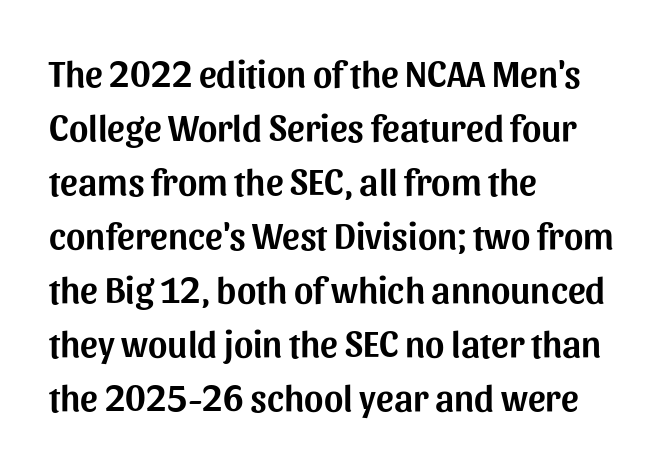
Q: Is the text italic (slanted)? A: No, it is upright.
Q: Is the typeface a serif or a sans-serif typeface? A: Sans-serif.
Q: Is the text underlined? A: No.
Q: How is the paragraph aligned? A: Left-aligned.
Q: Is the spacing between letters normal or unusually wide? A: Normal.
Q: Is the spacing between lines tight, normal or loose? A: Normal.
Q: Width (condensed, normal, or wide)? A: Normal.
Q: Stroke contrast? A: Medium.
Q: x-height? A: Medium.
Q: Monospaced? A: No.
